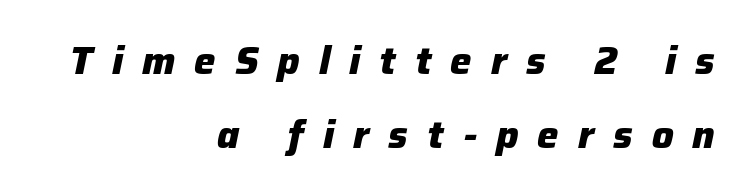
Display-style spreading of the glyphs; the letterfit is very open. This sample uses an oblique cut, with every glyph tilted off the vertical. The foot of each line stays bare and open. The paragraph has a hard right edge and a soft left edge. Proportional: the letters do not fall into vertical columns.
